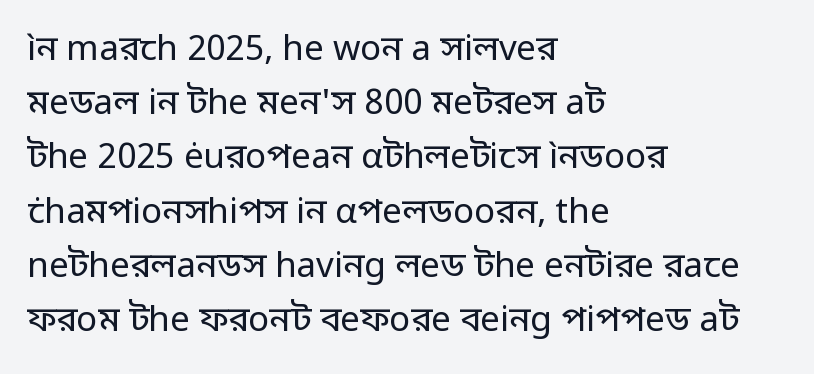
A bare baseline throughout the passage. There is no visible air inserted between adjacent glyphs. Proportional: the letters do not fall into vertical columns. Evenly set lines give the paragraph a standard silhouette. You can tell it's not italic because the verticals are truly vertical. What kind of face is this? One without serifs — a sans.
